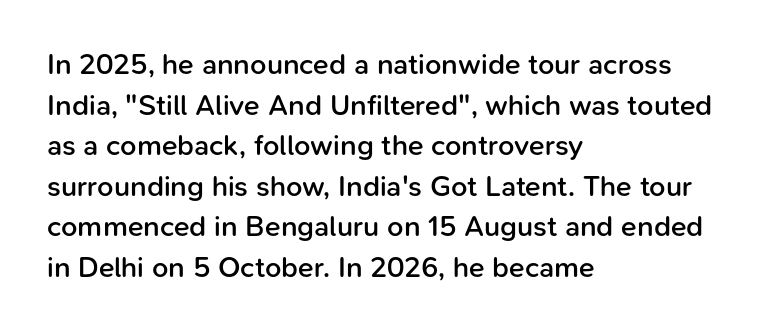
Q: Is the text bold? A: Semi-bold.
Q: Is the text italic (slanted)? A: No, it is upright.
Q: Is the typeface a serif or a sans-serif typeface? A: Sans-serif.
Q: Is the text underlined? A: No.
Q: How is the paragraph aligned? A: Left-aligned.
Q: Is the spacing between letters normal or unusually wide? A: Normal.
Q: Is the spacing between lines tight, normal or loose? A: Normal.
Q: Width (condensed, normal, or wide)? A: Normal.
Q: Stroke contrast? A: Low.
Q: x-height? A: Medium.
Q: Monospaced? A: No.
